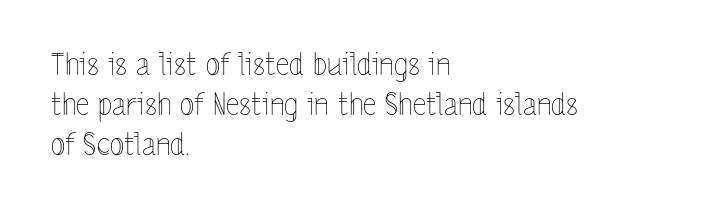
Q: Is the text bold? A: No.
Q: Is the text italic (slanted)? A: No, it is upright.
Q: Is the text underlined? A: No.
Q: How is the paragraph aligned? A: Left-aligned.
Q: Is the spacing between letters normal or unusually wide? A: Normal.
Q: Is the spacing between lines tight, normal or loose? A: Normal.
Q: Width (condensed, normal, or wide)? A: Condensed.
Q: x-height? A: Medium.
Q: Monospaced? A: No.
